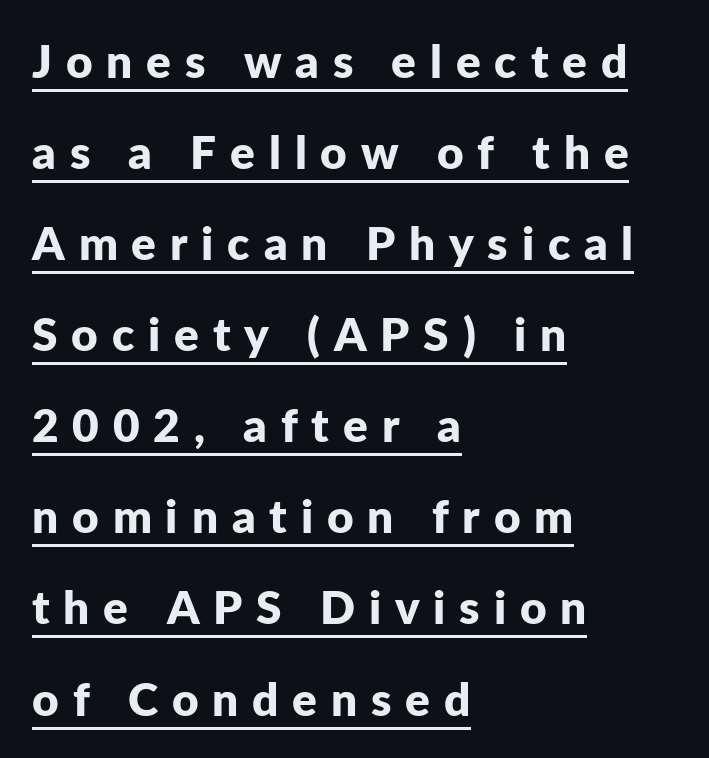
Q: Is the text bold? A: Yes.
Q: Is the text italic (slanted)? A: No, it is upright.
Q: Is the typeface a serif or a sans-serif typeface? A: Sans-serif.
Q: Is the text underlined? A: Yes.
Q: How is the paragraph aligned? A: Left-aligned.
Q: Is the spacing between letters normal or unusually wide? A: Unusually wide.
Q: Is the spacing between lines tight, normal or loose? A: Loose.
Q: Width (condensed, normal, or wide)? A: Normal.
Q: Stroke contrast? A: Low.
Q: x-height? A: Medium.
Q: Monospaced? A: No.
